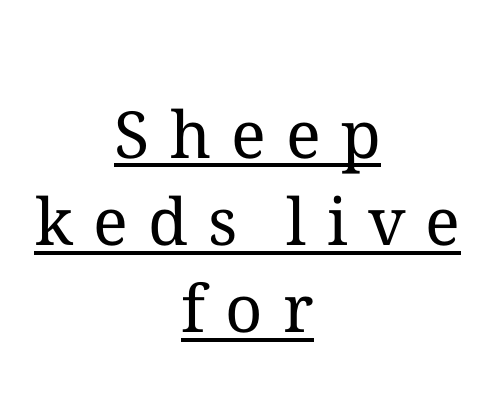
The image shows 65 px regular-weight type, upright; set centered, normal line spacing (1.34x), unusually wide letter spacing (+0.31 em), underlined; medium stroke contrast and a medium x-height.
